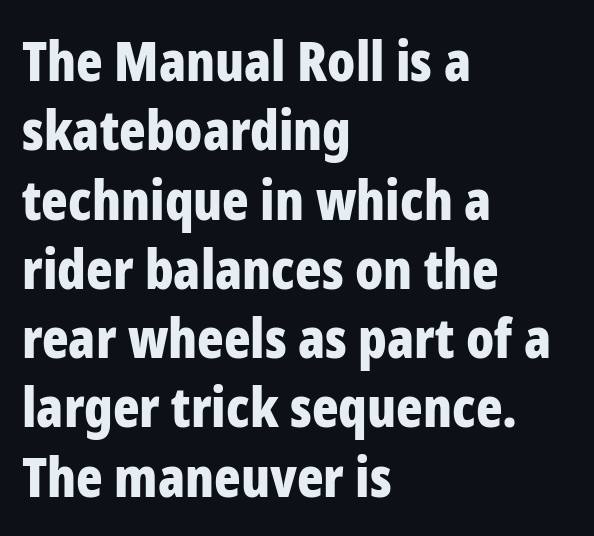
{"serif": "no", "italic": "no", "bold": "yes", "weight": "bold", "width": "condensed", "stroke_contrast": "low", "x_height": "medium", "monospaced": "no", "underline": "no", "align": "left", "line_spacing": "normal", "line_spacing_ratio": 1.26, "letter_spacing": "normal", "letter_spacing_em": 0.0, "glyph_px": 55}
